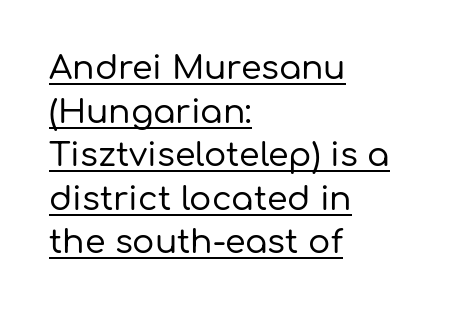
The image shows 33 px sans-serif type, upright; set left-aligned, normal line spacing (1.32x), normal letter spacing, underlined; low stroke contrast and a medium x-height.
